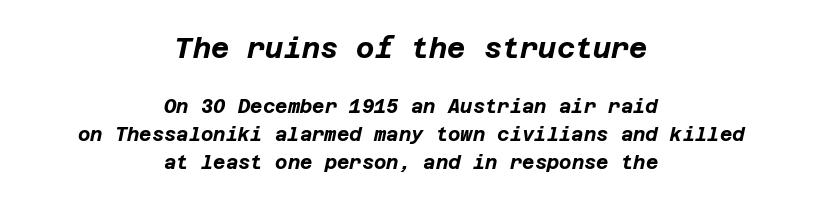
{"italic": "yes", "lean": "right", "slant_degrees": 12, "bold": "yes", "weight": "bold", "width": "normal", "stroke_contrast": "low", "x_height": "large", "underline": "no", "align": "center", "line_spacing": "normal", "line_spacing_ratio": 1.48, "letter_spacing": "normal", "letter_spacing_em": 0.0, "larger_block": "first", "size_ratio": 1.47, "glyph_px": 28}
